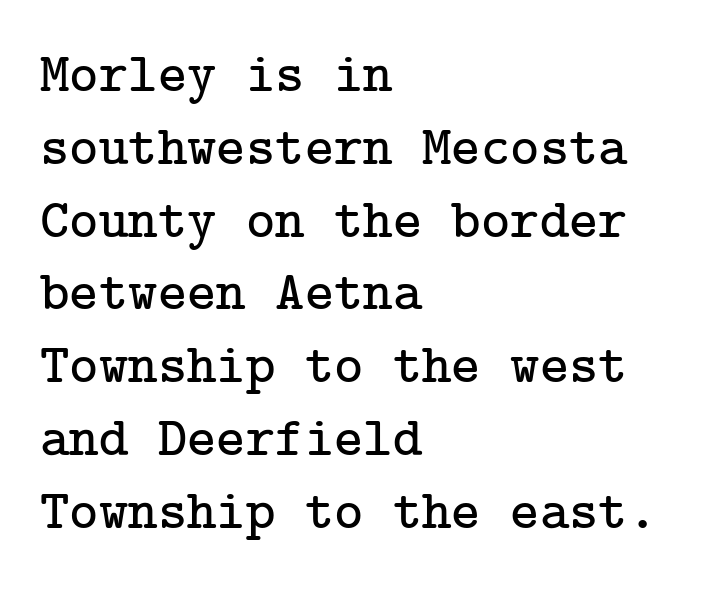
The gap between lines stays unmarked. These lines keep a tight, regular rhythm from letter to letter. Are there feet on the stems? There are — it's a serif. Which margin do the lines hug? The left one — the right edge is uneven. The designer left line spacing at the default. Posture: upright roman.
